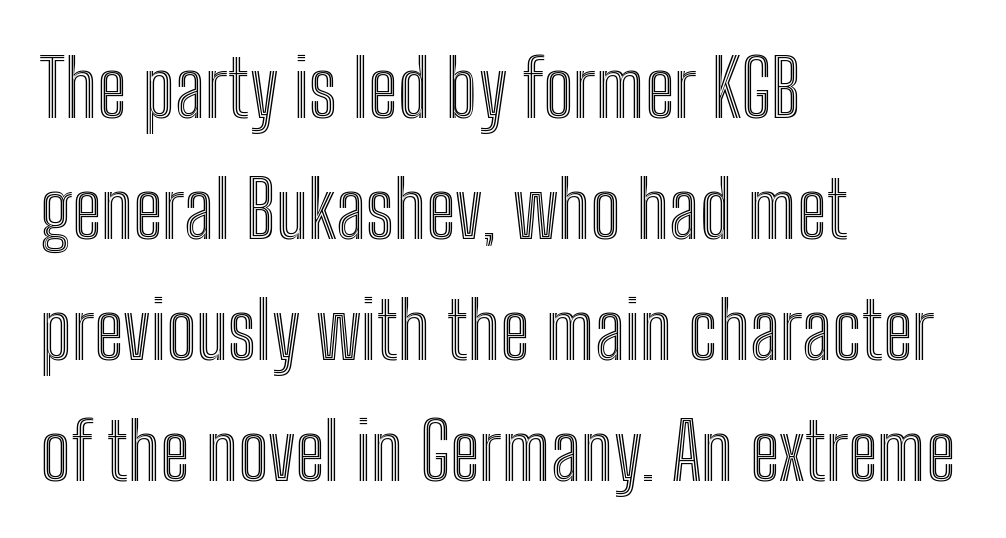
Q: Is the text italic (slanted)? A: No, it is upright.
Q: Is the text underlined? A: No.
Q: How is the paragraph aligned? A: Left-aligned.
Q: Is the spacing between letters normal or unusually wide? A: Normal.
Q: Is the spacing between lines tight, normal or loose? A: Normal.
Q: Width (condensed, normal, or wide)? A: Condensed.
Q: x-height? A: Medium.
Q: Monospaced? A: No.
